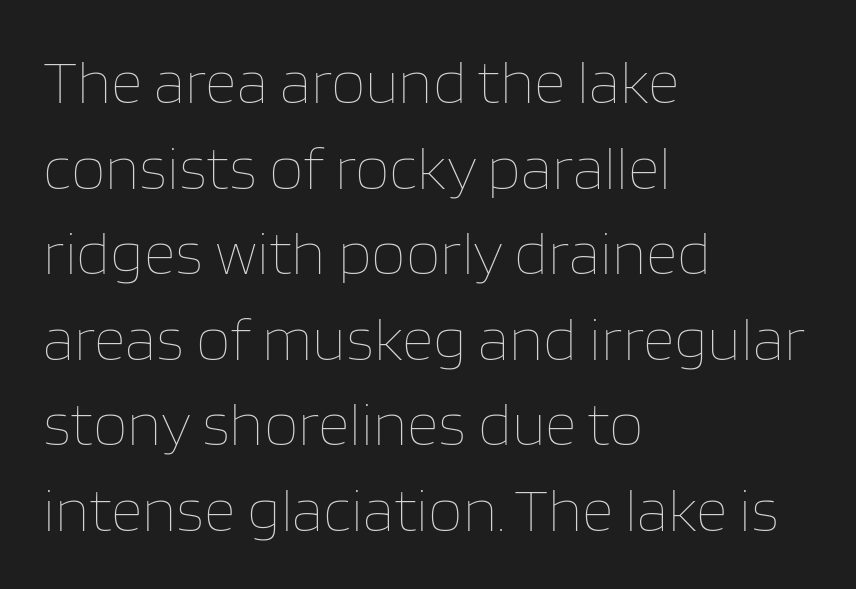
The image shows 62 px thin type, upright; set left-aligned, normal line spacing (1.38x), normal letter spacing, not underlined; low stroke contrast and a large x-height.
